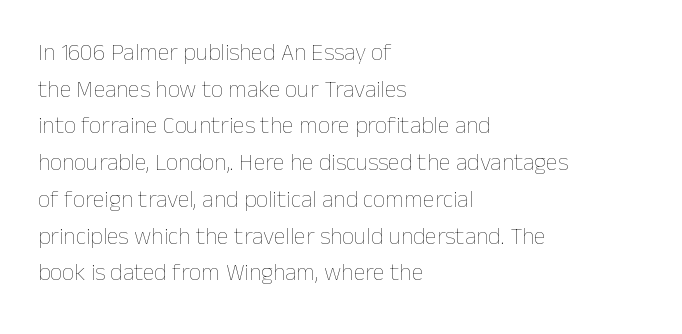
{"italic": "no", "bold": "no", "underline": "no", "align": "left", "line_spacing": "normal", "line_spacing_ratio": 1.53, "letter_spacing": "normal", "letter_spacing_em": 0.0, "glyph_px": 24}
